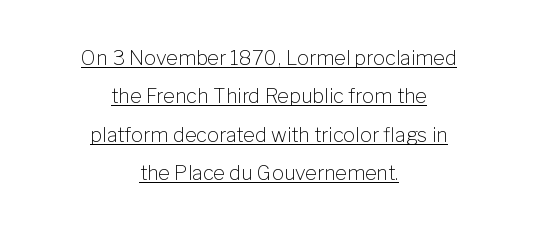
{"italic": "no", "bold": "no", "underline": "yes", "align": "center", "line_spacing": "loose", "line_spacing_ratio": 1.92, "letter_spacing": "normal", "letter_spacing_em": 0.0, "glyph_px": 20}
